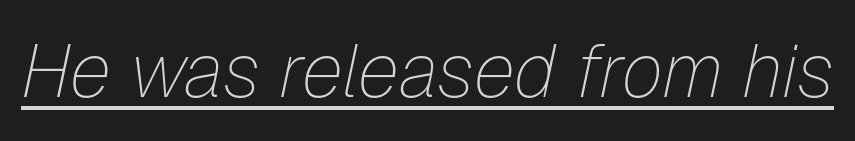
Q: Is the text bold? A: No.
Q: Is the text italic (slanted)? A: Yes, it leans right by about 12 degrees.
Q: Is the text underlined? A: Yes.
Q: Is the spacing between letters normal or unusually wide? A: Normal.
Q: Width (condensed, normal, or wide)? A: Normal.
Q: Stroke contrast? A: Low.
Q: x-height? A: Medium.
Q: Monospaced? A: No.
